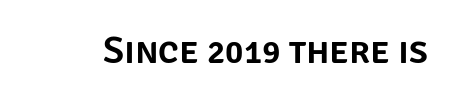
Beneath every word, the page is bare. Varying glyph widths throughout — classic text-font behaviour. Are there feet on the stems? There aren't — it's a sans. Every stem runs plumb, perpendicular to the baseline. The rendering keeps characters at their native spacing.
